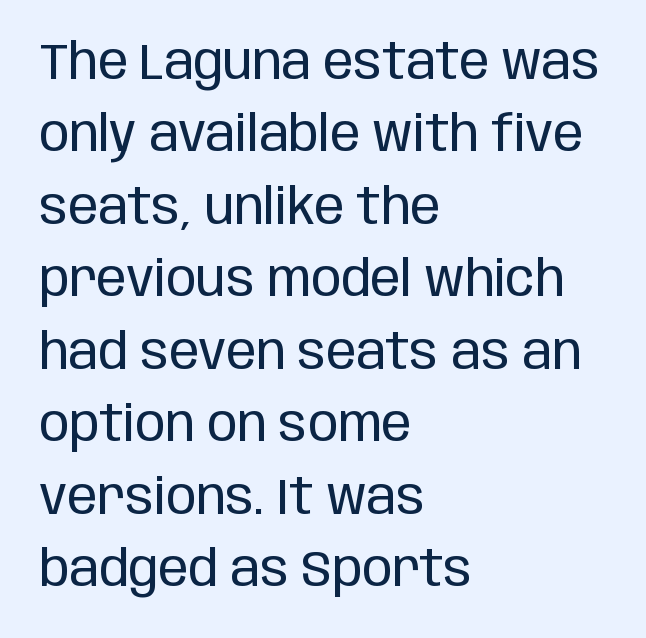
The image shows 50 px regular-weight, condensed sans-serif type, upright; set left-aligned, normal line spacing (1.45x), normal letter spacing, not underlined; low stroke contrast and a large x-height.
